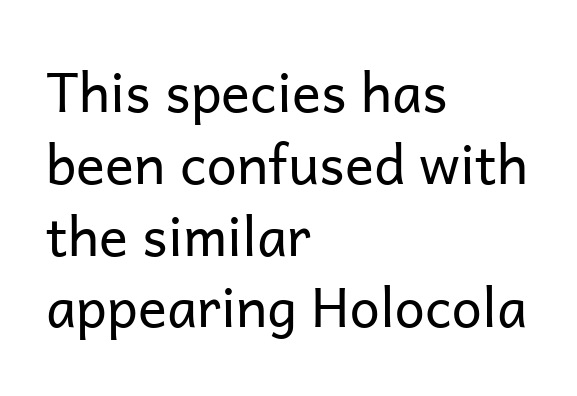
Does the lettering tilt? It doesn't — this is upright. The setting favours the left margin, as ordinary paragraphs usually do. Notice how descenders clear the ascenders below comfortably — that's standard leading. Only glyphs here, with clear space below each row.
